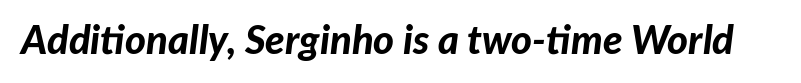
Letters rest on an invisible, unmarked baseline. Think of a printed novel: that variable character pitch is what you see here. Caption: bold face, heavy strokes. The rendering keeps characters at their native spacing. An italicized treatment has been applied to the whole sample.
